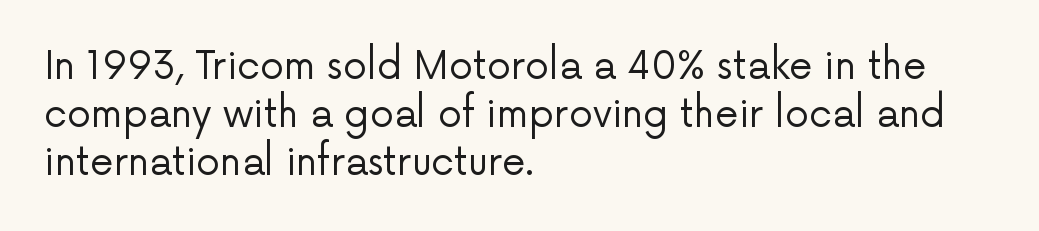
Q: Is the text bold? A: No.
Q: Is the text italic (slanted)? A: No, it is upright.
Q: Is the typeface a serif or a sans-serif typeface? A: Sans-serif.
Q: Is the text underlined? A: No.
Q: How is the paragraph aligned? A: Left-aligned.
Q: Is the spacing between letters normal or unusually wide? A: Normal.
Q: Is the spacing between lines tight, normal or loose? A: Normal.
Q: Width (condensed, normal, or wide)? A: Normal.
Q: Stroke contrast? A: Low.
Q: x-height? A: Medium.
Q: Monospaced? A: No.
